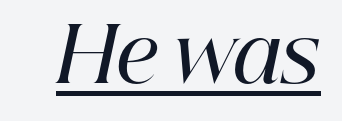
{"serif": "yes", "italic": "yes", "lean": "right", "slant_degrees": 12, "bold": "semi", "weight": "semibold", "width": "normal", "stroke_contrast": "high", "x_height": "medium", "monospaced": "no", "underline": "yes", "letter_spacing": "normal", "letter_spacing_em": 0.0, "glyph_px": 76}
